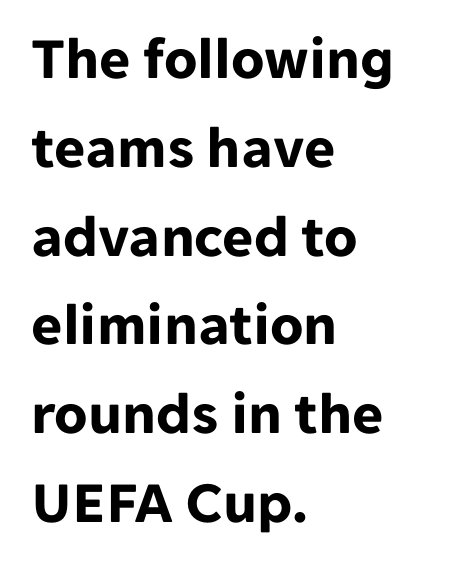
Q: Is the text bold? A: Yes.
Q: Is the text italic (slanted)? A: No, it is upright.
Q: Is the typeface a serif or a sans-serif typeface? A: Sans-serif.
Q: Is the text underlined? A: No.
Q: How is the paragraph aligned? A: Left-aligned.
Q: Is the spacing between letters normal or unusually wide? A: Normal.
Q: Is the spacing between lines tight, normal or loose? A: Normal.
Q: Width (condensed, normal, or wide)? A: Normal.
Q: Stroke contrast? A: Low.
Q: x-height? A: Medium.
Q: Monospaced? A: No.
